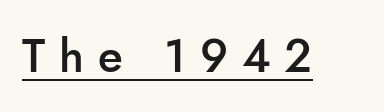
{"serif": "no", "italic": "no", "bold": "semi", "weight": "semibold", "width": "normal", "stroke_contrast": "low", "x_height": "small", "monospaced": "no", "underline": "yes", "letter_spacing": "wide", "letter_spacing_em": 0.3, "glyph_px": 46}
